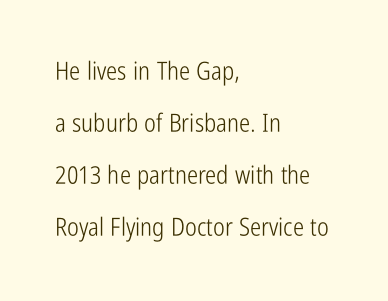
The image shows 25 px text type, upright; set left-aligned, loose line spacing (2.08x), normal letter spacing, not underlined.
